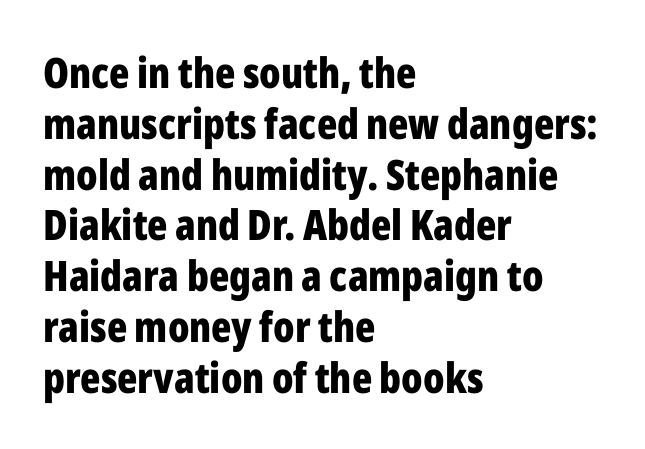
{"serif": "no", "italic": "no", "bold": "yes", "weight": "bold", "width": "condensed", "stroke_contrast": "low", "x_height": "medium", "monospaced": "no", "underline": "no", "align": "left", "line_spacing_ratio": 1.21, "letter_spacing": "normal", "letter_spacing_em": 0.0, "glyph_px": 42}
